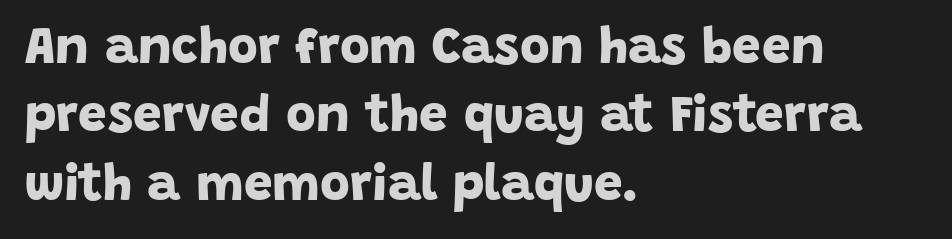
The image shows 51 px bold sans-serif type; set left-aligned, normal line spacing (1.34x), normal letter spacing, not underlined; low stroke contrast and a large x-height.
